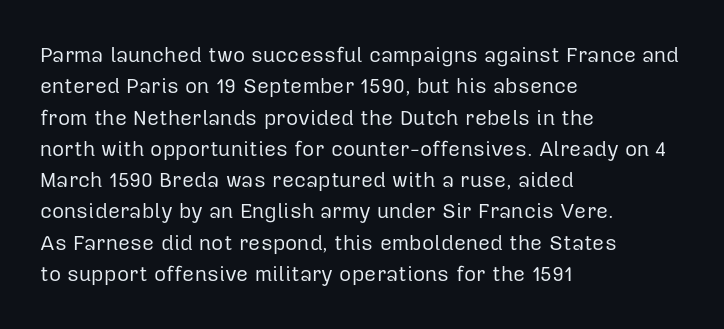
The image shows 21 px text type, upright; set left-aligned, normal line spacing (1.49x), normal letter spacing, not underlined.
